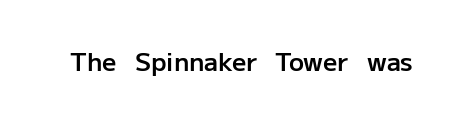
Q: Is the text bold? A: Semi-bold.
Q: Is the text italic (slanted)? A: No, it is upright.
Q: Is the text underlined? A: No.
Q: Is the spacing between letters normal or unusually wide? A: Normal.
